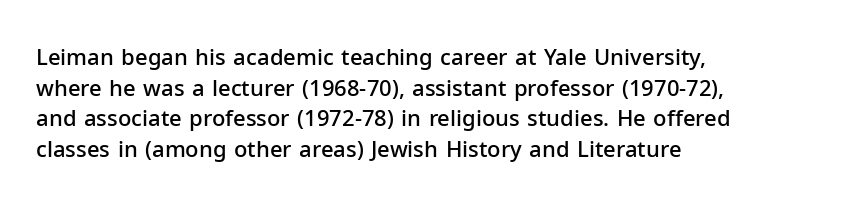
{"italic": "no", "bold": "semi", "underline": "no", "align": "left", "line_spacing": "normal", "line_spacing_ratio": 1.39, "letter_spacing": "normal", "letter_spacing_em": 0.0, "glyph_px": 22}
